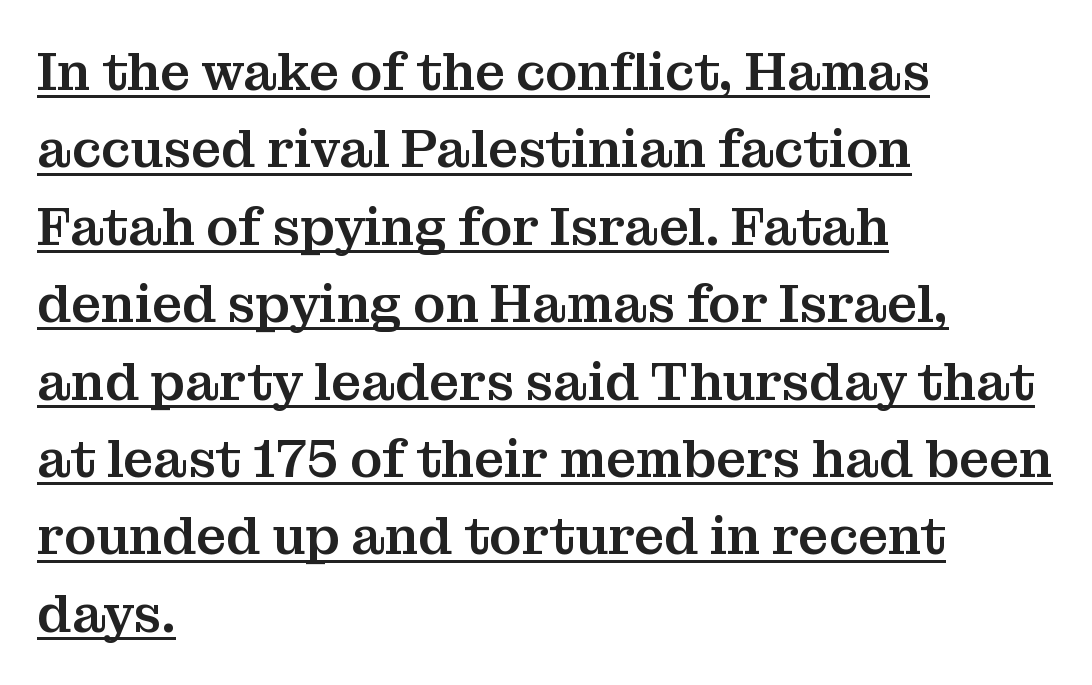
This rendering uses left alignment, leaving the right contour irregular. Looks like regular typesetting: each glyph gets only the width it needs. These lines are composed in type with serifs. The letters stand upright; this is a roman face. Inter-character spacing is left at the font's built-in metrics.
